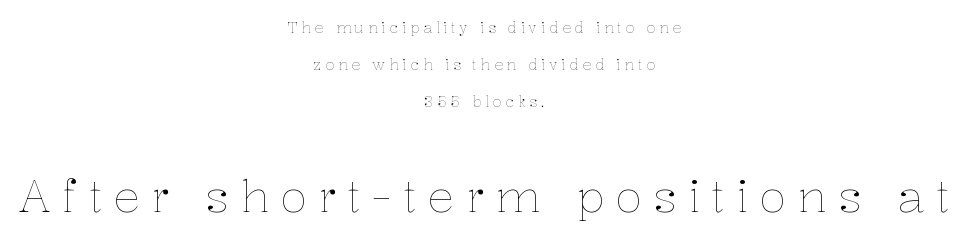
The image shows 45 px thin type, upright; set centered, loose line spacing (2.47x), unusually wide letter spacing (+0.25 em), not underlined; the second (bottom) block is 3.0x larger; low stroke contrast and a medium x-height.
